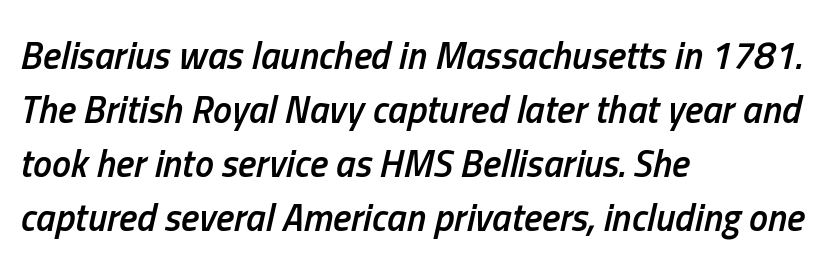
{"italic": "yes", "lean": "right", "slant_degrees": 13, "bold": "semi", "weight": "semibold", "width": "condensed", "stroke_contrast": "low", "x_height": "medium", "monospaced": "no", "underline": "no", "align": "left", "line_spacing": "normal", "line_spacing_ratio": 1.42, "letter_spacing": "normal", "letter_spacing_em": 0.0, "glyph_px": 38}
